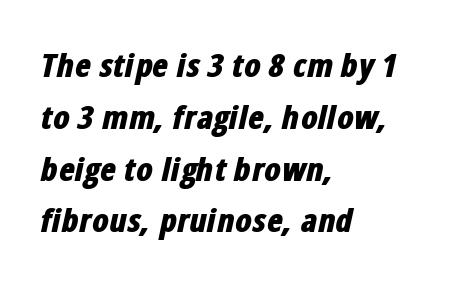
Nothing unusual about the tracking: characters are spaced as the font intends. The typography opts for an oblique posture over an upright one. The sample has been set heavy, in full bold. The face used here is proportionally spaced, like ordinary book or web type.
